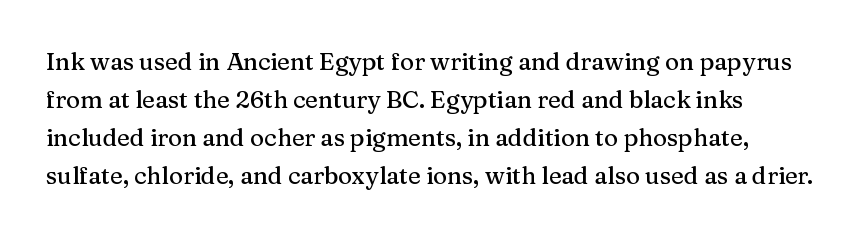
Q: Is the text italic (slanted)? A: No, it is upright.
Q: Is the text underlined? A: No.
Q: Is the spacing between letters normal or unusually wide? A: Normal.
Q: Is the spacing between lines tight, normal or loose? A: Normal.
